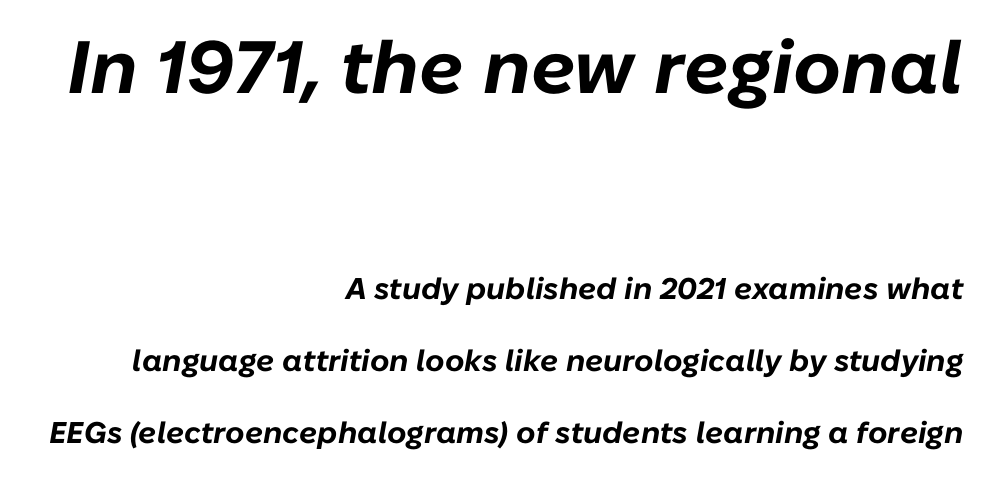
Scale decreases going downward across the two blocks. Set as a true bold cut, around the 700 mark. Horizontal bands of white between lines are thick stripes. Look at the tracking — it's just the regular setting, nothing added.
